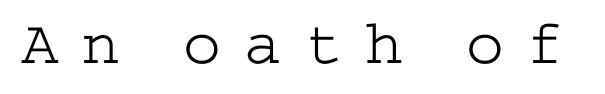
Q: Is the text bold? A: No.
Q: Is the text italic (slanted)? A: No, it is upright.
Q: Is the typeface a serif or a sans-serif typeface? A: Serif.
Q: Is the text underlined? A: No.
Q: Is the spacing between letters normal or unusually wide? A: Unusually wide.
Q: Width (condensed, normal, or wide)? A: Wide.
Q: Stroke contrast? A: Low.
Q: x-height? A: Medium.
